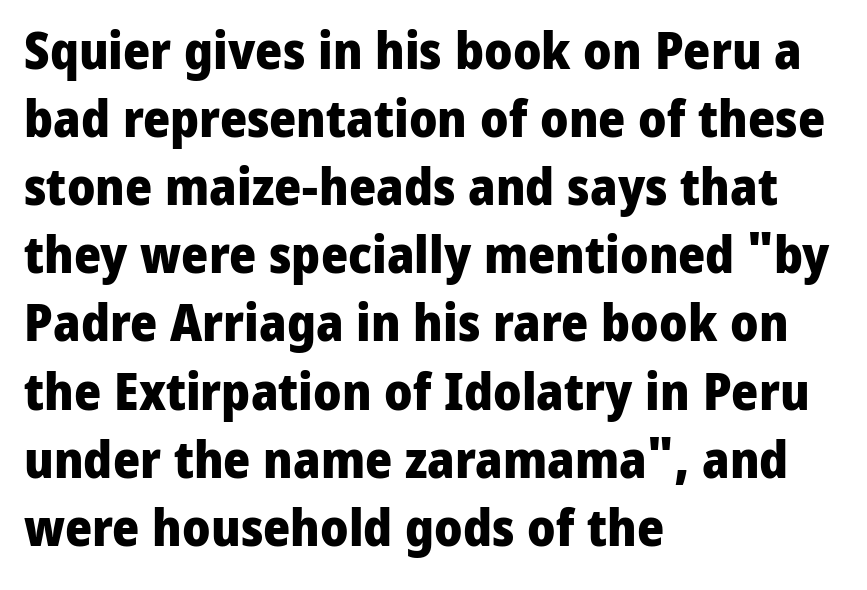
The image shows 52 px heavy sans-serif type, upright; set left-aligned, normal line spacing (1.31x), normal letter spacing, not underlined; low stroke contrast and a medium x-height.
